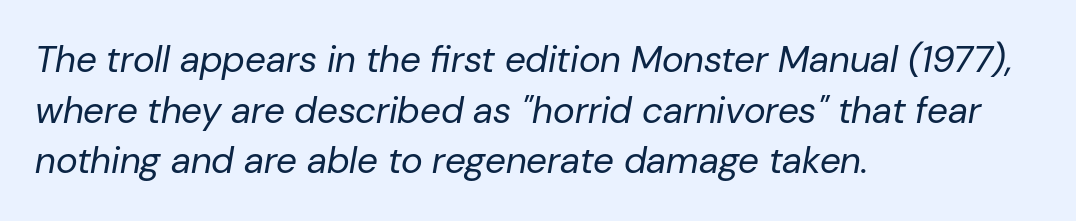
{"italic": "yes", "lean": "right", "slant_degrees": 10, "bold": "no", "weight": "regular", "width": "normal", "stroke_contrast": "low", "x_height": "medium", "monospaced": "no", "underline": "no", "align": "left", "line_spacing": "normal", "line_spacing_ratio": 1.37, "letter_spacing": "normal", "letter_spacing_em": 0.0, "glyph_px": 37}
